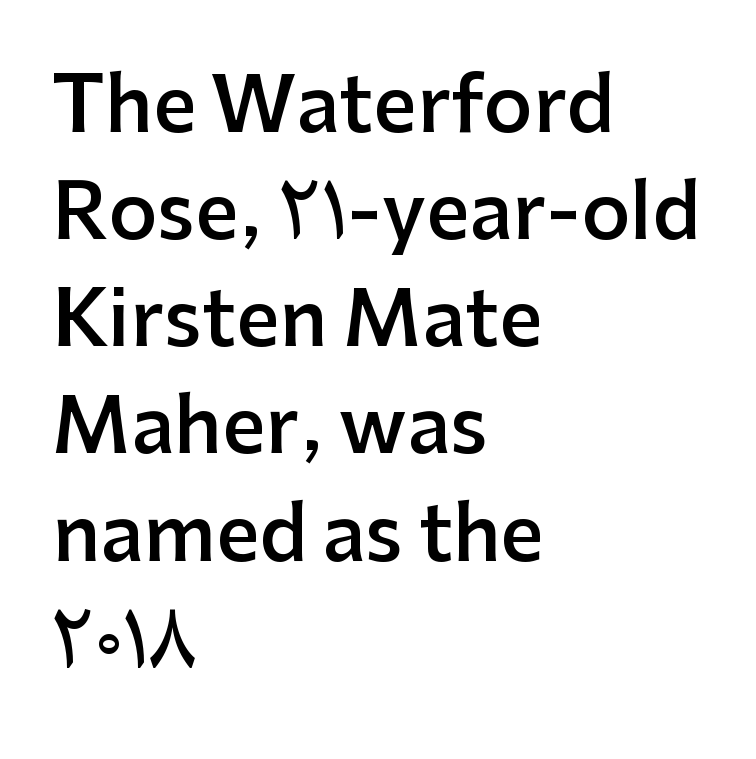
The image shows 76 px semibold sans-serif type, upright; set left-aligned, normal line spacing (1.41x), normal letter spacing, not underlined; low stroke contrast and a medium x-height.
